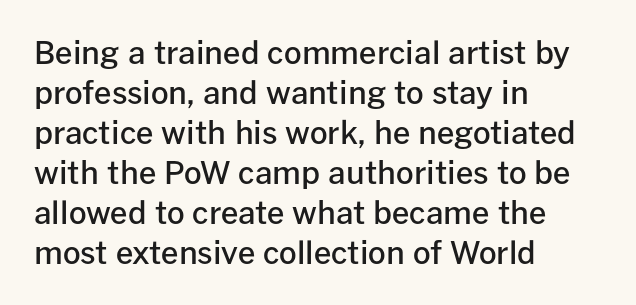
Q: Is the text bold? A: Semi-bold.
Q: Is the text italic (slanted)? A: No, it is upright.
Q: Is the typeface a serif or a sans-serif typeface? A: Sans-serif.
Q: Is the text underlined? A: No.
Q: How is the paragraph aligned? A: Left-aligned.
Q: Is the spacing between letters normal or unusually wide? A: Normal.
Q: Is the spacing between lines tight, normal or loose? A: Normal.
Q: Width (condensed, normal, or wide)? A: Normal.
Q: Stroke contrast? A: Low.
Q: x-height? A: Medium.
Q: Monospaced? A: No.
